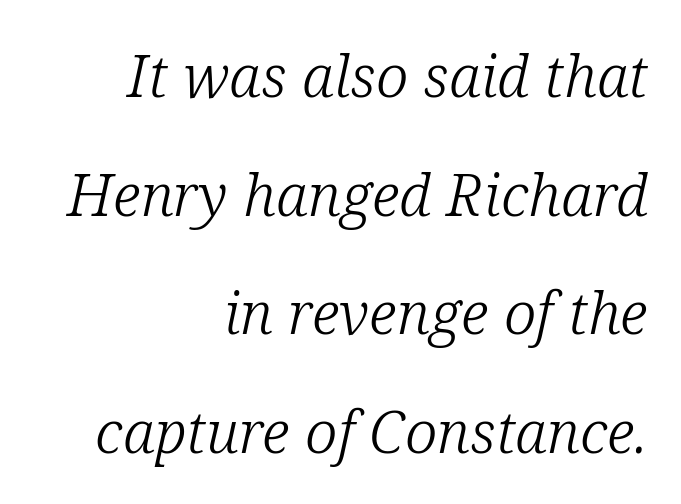
{"serif": "yes", "italic": "yes", "lean": "right", "slant_degrees": 12, "bold": "no", "weight": "light", "width": "normal", "stroke_contrast": "low", "x_height": "medium", "monospaced": "no", "underline": "no", "align": "right", "line_spacing": "loose", "line_spacing_ratio": 2.01, "letter_spacing": "normal", "letter_spacing_em": 0.0, "glyph_px": 59}
